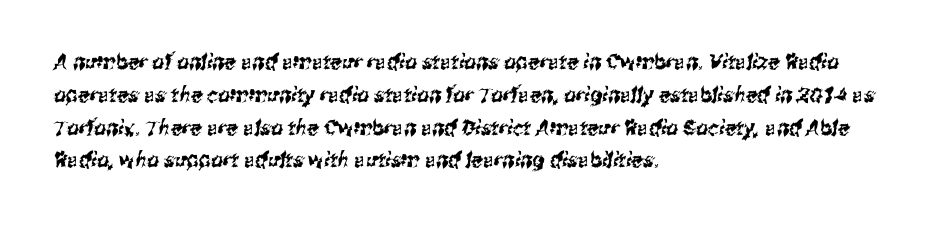
{"underline": "no", "align": "left", "line_spacing": "normal", "line_spacing_ratio": 1.56, "letter_spacing": "normal", "letter_spacing_em": 0.0, "glyph_px": 21}
